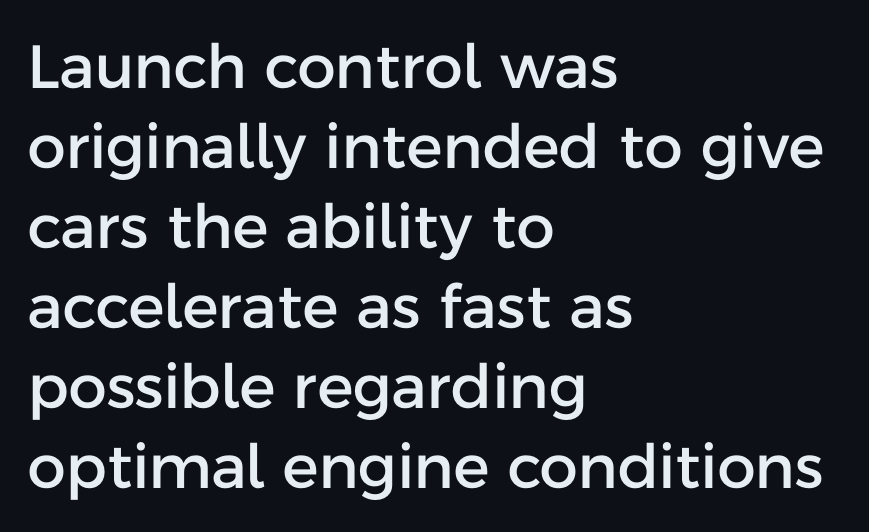
The image shows 61 px sans-serif type, upright; set left-aligned, normal line spacing (1.31x), normal letter spacing, not underlined; low stroke contrast and a medium x-height.
